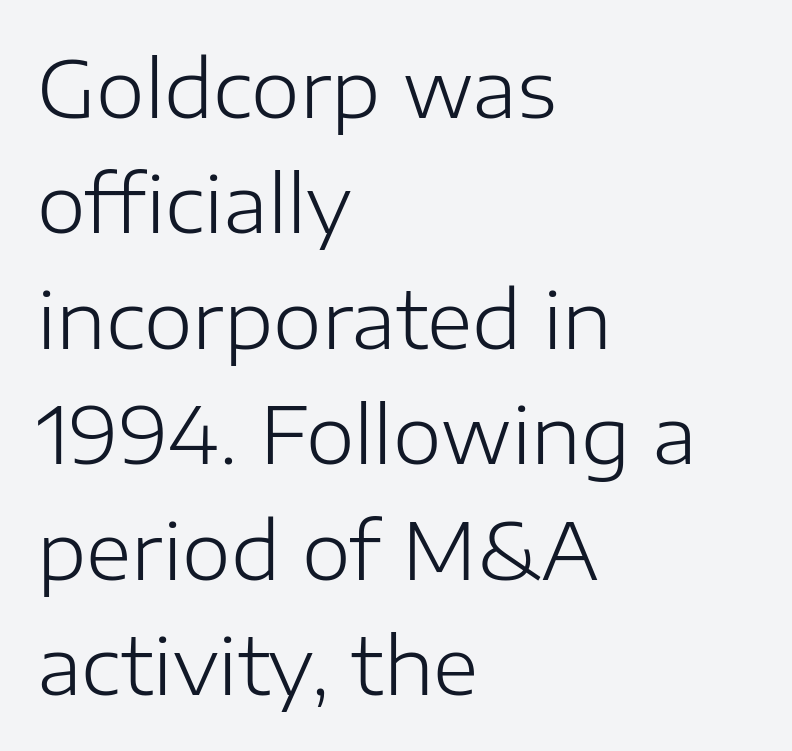
The passage shown has conventional tracking throughout. Is this a fixed-width face? No — the glyphs have proportional, varying widths. Leading: standard. These lines are composed in type without serifs. The weight would be labelled regular, book, light, or lighter still.
